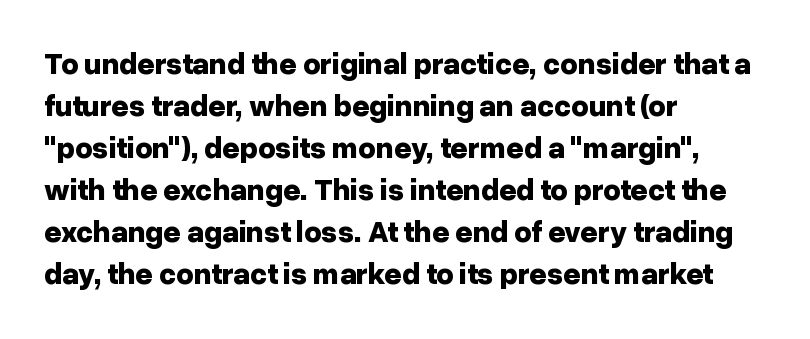
The lines sit at an ordinary, default distance from one another. Each glyph is drawn with heavy, bold strokes. Is there any slant? The stems are plumb. Descender tails drop into unmarked territory.
